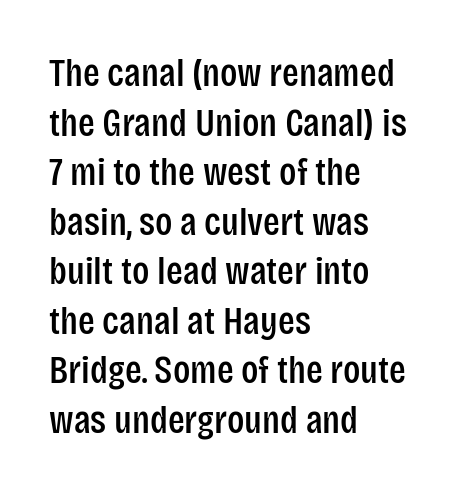
The rendering uses natural spacing where letterforms have individual widths. Look at the bottom of the vertical strokes: they stop flat, with no serifs. Glance below the letters and you will spot only blank space. The horizontal fit of the characters is conventional and even. What's the leading like? Ordinary, nothing unusual.
